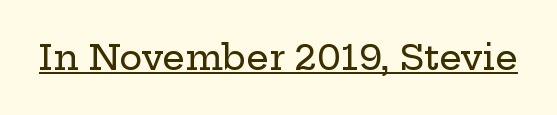
{"serif": "yes", "italic": "no", "width": "wide", "stroke_contrast": "low", "x_height": "medium", "monospaced": "no", "underline": "yes", "letter_spacing": "normal", "letter_spacing_em": 0.0, "glyph_px": 35}
